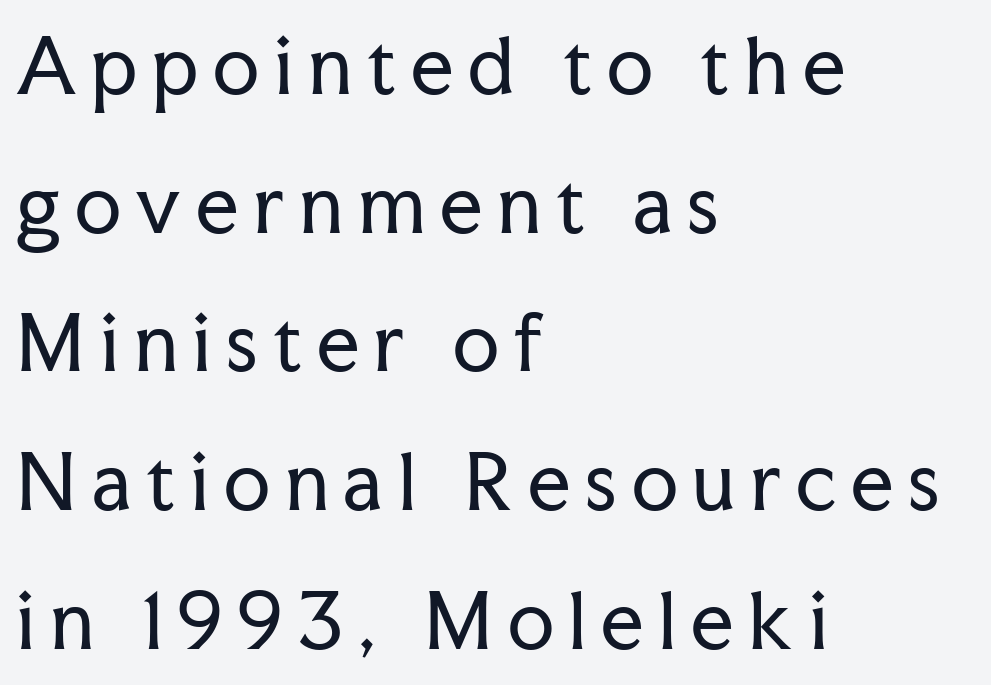
The image shows 75 px regular-weight serif type, upright; set left-aligned, line spacing 1.85x, unusually wide letter spacing (+0.2 em), not underlined; low stroke contrast and a medium x-height.
